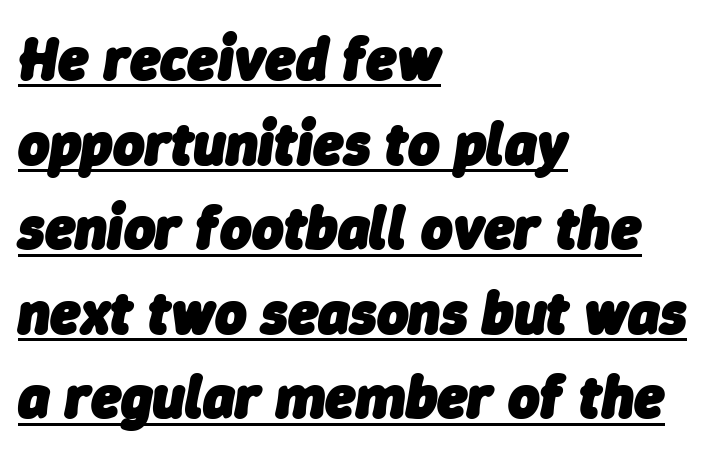
The image shows 60 px heavy type, italic (leaning right); set left-aligned, normal line spacing (1.41x), normal letter spacing, underlined; low stroke contrast and a medium x-height.
